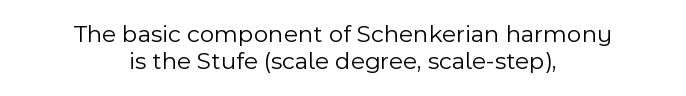
Is the letter spacing exaggerated? No — it looks like the ordinary default. Check the space under the baseline: it is left empty. This is the regular roman posture of the typeface. The rag falls on both sides of this text block equally.
